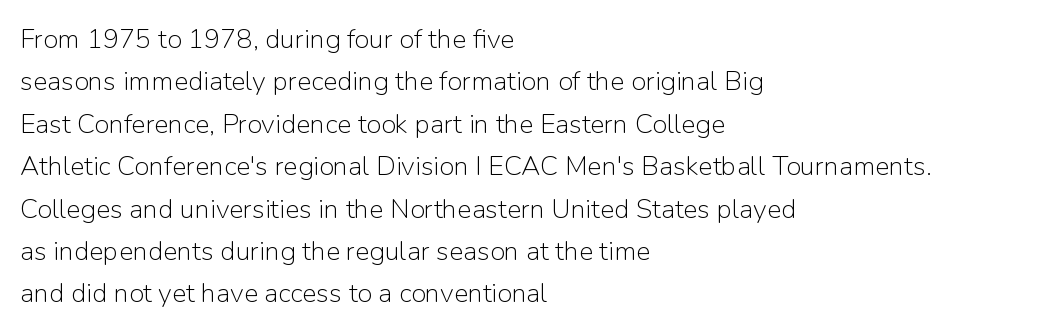
Q: Is the text bold? A: No.
Q: Is the text italic (slanted)? A: No, it is upright.
Q: Is the text underlined? A: No.
Q: How is the paragraph aligned? A: Left-aligned.
Q: Is the spacing between letters normal or unusually wide? A: Normal.
Q: Is the spacing between lines tight, normal or loose? A: Normal.
